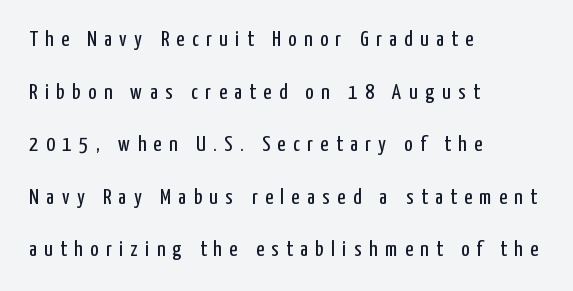
{"italic": "no", "bold": "no", "underline": "no", "align": "left", "line_spacing": "loose", "line_spacing_ratio": 2.39, "letter_spacing": "wide", "letter_spacing_em": 0.34, "glyph_px": 22}
